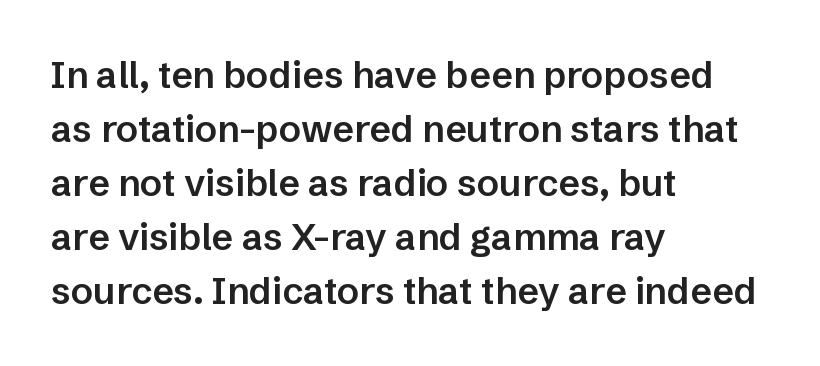
Left-aligned paragraph, ragged on the right. There is no visible air inserted between adjacent glyphs. Do the characters align in a grid? No, the font is proportional. A typesetter would mark this as roman, not italic. The glyphs in this specimen are sans serif.
